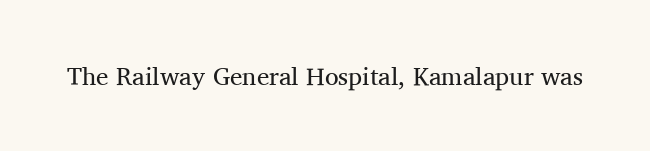
The rendering keeps characters at their native spacing. The font sits on the lighter half of the weight spectrum, regular included. Quick note: underline off. Is there any slant? The stems are plumb.
